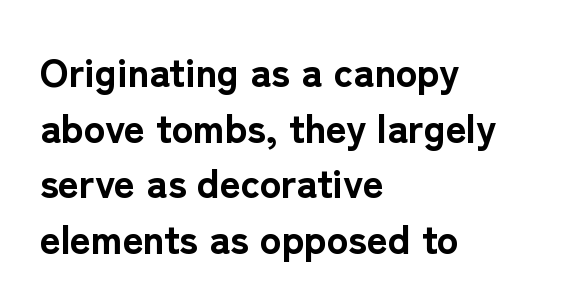
{"serif": "no", "italic": "no", "bold": "yes", "weight": "bold", "width": "normal", "stroke_contrast": "low", "x_height": "medium", "monospaced": "no", "underline": "no", "align": "left", "line_spacing": "normal", "line_spacing_ratio": 1.39, "letter_spacing": "normal", "letter_spacing_em": 0.0, "glyph_px": 40}
